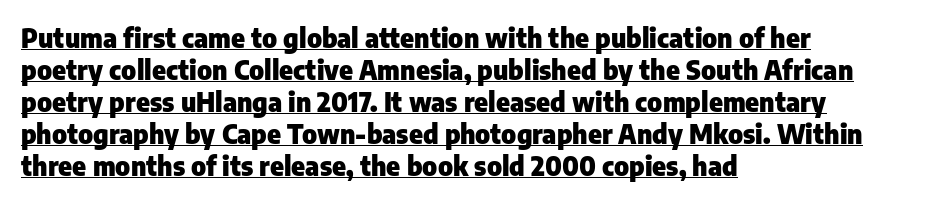
The image shows 26 px bold type, upright; set left-aligned, line spacing 1.23x, normal letter spacing, underlined.
